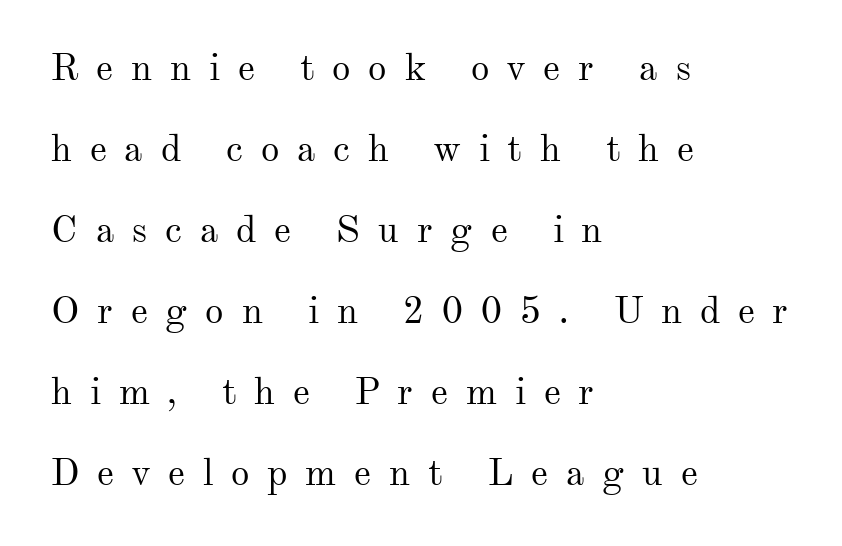
The image shows 37 px regular-weight serif type, upright; set left-aligned, loose line spacing (2.19x), unusually wide letter spacing (+0.48 em), not underlined; medium stroke contrast and a small x-height.
